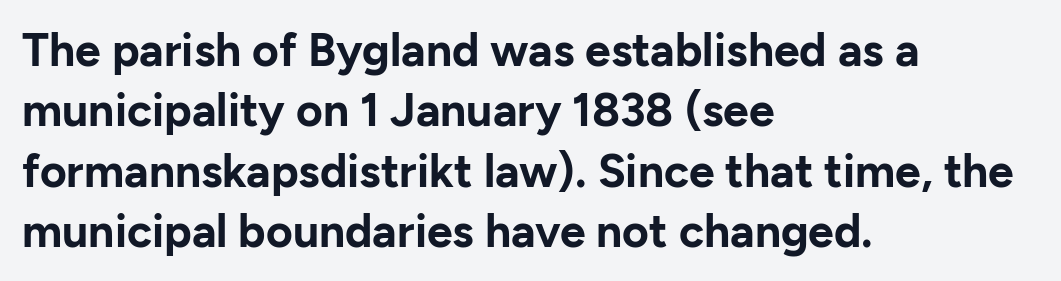
Vertical spacing — default. A typesetter would call this zero additional tracking. Every character sits straight up, as roman type does. Each letter keeps its own natural width here, so spacing adapts to shape. This is sans-serif lettering, the kind often seen on screens and signage.
